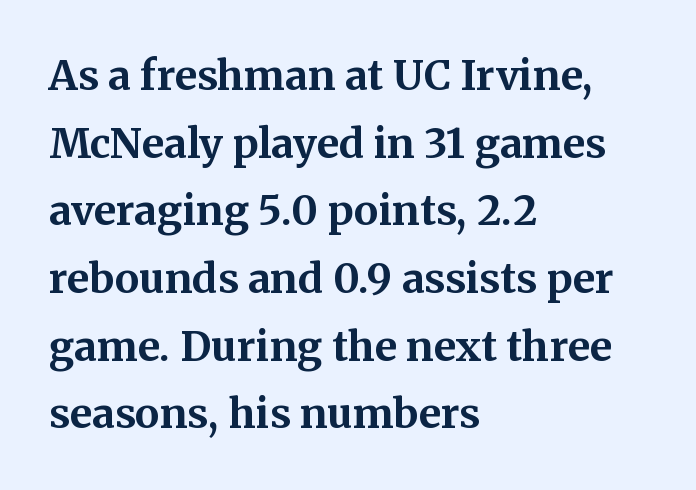
{"serif": "yes", "italic": "no", "bold": "yes", "weight": "bold", "width": "normal", "stroke_contrast": "medium", "x_height": "medium", "monospaced": "no", "underline": "no", "align": "left", "line_spacing": "normal", "line_spacing_ratio": 1.65, "letter_spacing": "normal", "letter_spacing_em": 0.0, "glyph_px": 41}
